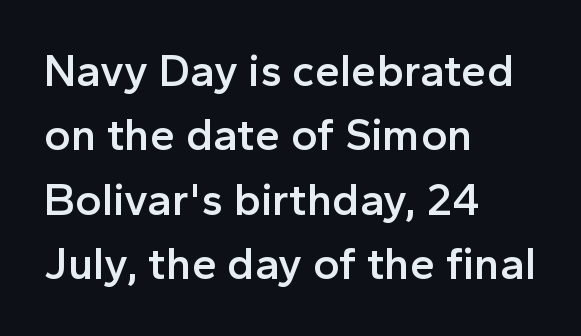
The image shows 45 px semibold sans-serif type, upright; set left-aligned, normal line spacing (1.43x), normal letter spacing, not underlined; a medium x-height.
